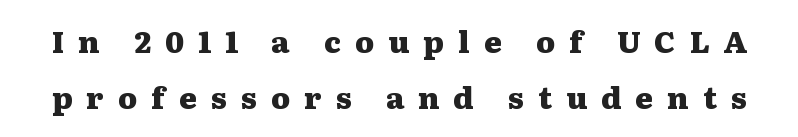
Q: Is the text bold? A: Yes.
Q: Is the text italic (slanted)? A: No, it is upright.
Q: Is the typeface a serif or a sans-serif typeface? A: Serif.
Q: Is the text underlined? A: No.
Q: Is the spacing between letters normal or unusually wide? A: Unusually wide.
Q: Width (condensed, normal, or wide)? A: Wide.
Q: Stroke contrast? A: Medium.
Q: x-height? A: Medium.
Q: Monospaced? A: No.
